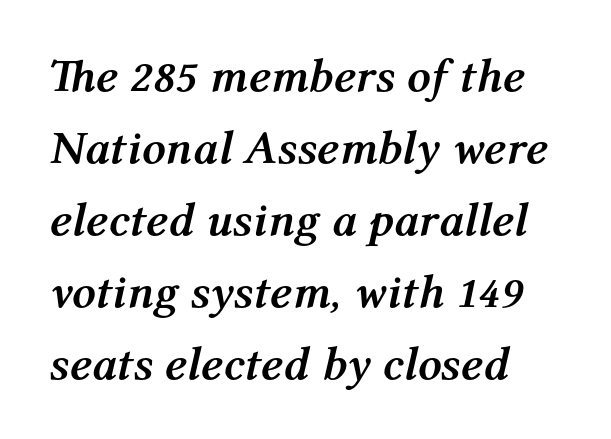
Nobody drew a line under any word here. Yep, that's italic — everything's leaning. Note the varied advance widths — an 'i' is clearly narrower than an 'm'. Is the type bold? Yes — the strokes are clearly thick and heavy. Whoever set this chose a conventional vertical rhythm. Inter-character spacing is left at the font's built-in metrics.
